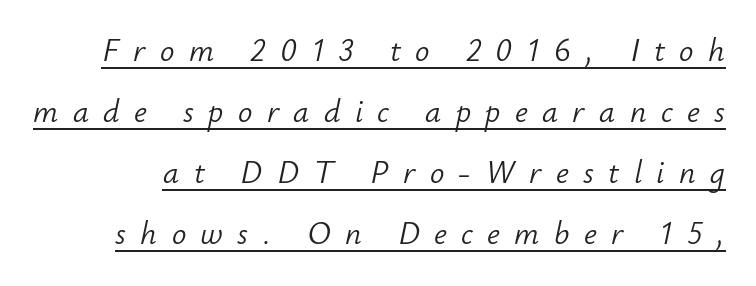
Is the type slanted? Yes — the strokes lean at a clear angle. If you measured baseline to baseline, you'd find a long distance. The strokes are not fattened; the text isn't bold. Think of a printed novel: that variable character pitch is what you see here. Loose tracking; the words dissolve into strings of separated letters.
